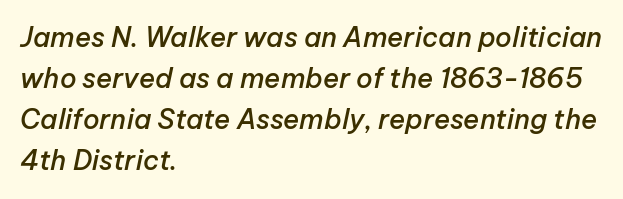
Q: Is the text bold? A: Semi-bold.
Q: Is the text italic (slanted)? A: Yes, it leans right by about 12 degrees.
Q: Is the text underlined? A: No.
Q: How is the paragraph aligned? A: Left-aligned.
Q: Is the spacing between letters normal or unusually wide? A: Normal.
Q: Is the spacing between lines tight, normal or loose? A: Normal.
